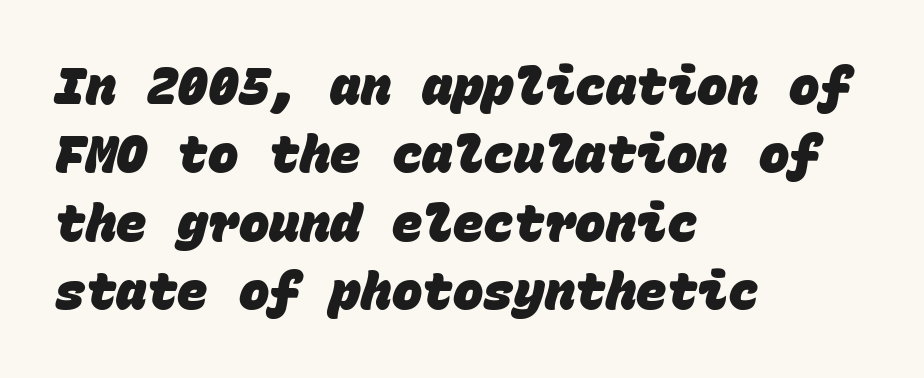
Looks like terminal output: every glyph gets an equal slot. Descenders are the only things crossing below the line. Compared with typical paragraphs, the rows here are spaced about the same. You could call the tracking neutral — neither tight nor loose.
